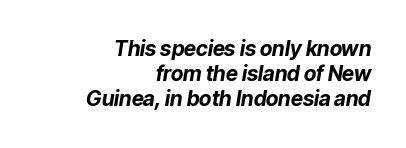
{"italic": "yes", "lean": "right", "slant_degrees": 9, "bold": "yes", "underline": "no", "align": "right", "line_spacing_ratio": 1.2, "letter_spacing": "normal", "letter_spacing_em": 0.0, "glyph_px": 21}
